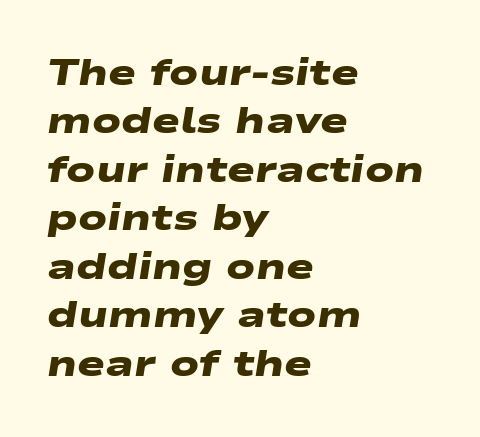
Q: Is the text bold? A: Yes.
Q: Is the typeface a serif or a sans-serif typeface? A: Sans-serif.
Q: Is the text underlined? A: No.
Q: How is the paragraph aligned? A: Left-aligned.
Q: Is the spacing between letters normal or unusually wide? A: Normal.
Q: Is the spacing between lines tight, normal or loose? A: Normal.
Q: Width (condensed, normal, or wide)? A: Wide.
Q: Stroke contrast? A: Low.
Q: x-height? A: Medium.
Q: Monospaced? A: No.
